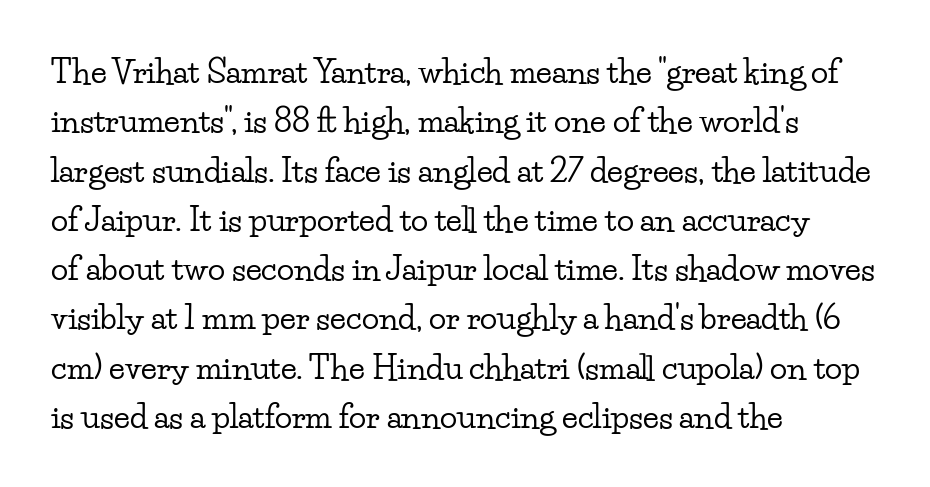
Q: Is the text italic (slanted)? A: No, it is upright.
Q: Is the typeface a serif or a sans-serif typeface? A: Serif.
Q: Is the text underlined? A: No.
Q: How is the paragraph aligned? A: Left-aligned.
Q: Is the spacing between letters normal or unusually wide? A: Normal.
Q: Is the spacing between lines tight, normal or loose? A: Normal.
Q: Width (condensed, normal, or wide)? A: Wide.
Q: Stroke contrast? A: Low.
Q: x-height? A: Small.
Q: Monospaced? A: No.
